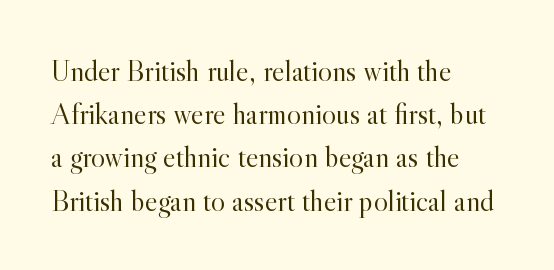
{"serif": "yes", "italic": "no", "bold": "no", "weight": "light", "width": "normal", "x_height": "small", "monospaced": "no", "underline": "no", "align": "left", "line_spacing": "normal", "line_spacing_ratio": 1.44, "letter_spacing": "normal", "letter_spacing_em": 0.0, "glyph_px": 30}
